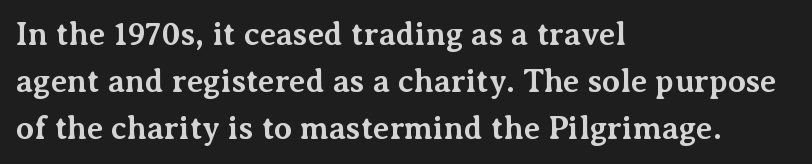
Q: Is the text bold? A: Yes.
Q: Is the text italic (slanted)? A: No, it is upright.
Q: Is the typeface a serif or a sans-serif typeface? A: Serif.
Q: Is the text underlined? A: No.
Q: How is the paragraph aligned? A: Left-aligned.
Q: Is the spacing between letters normal or unusually wide? A: Normal.
Q: Is the spacing between lines tight, normal or loose? A: Normal.
Q: Width (condensed, normal, or wide)? A: Normal.
Q: Stroke contrast? A: Medium.
Q: x-height? A: Medium.
Q: Monospaced? A: No.
